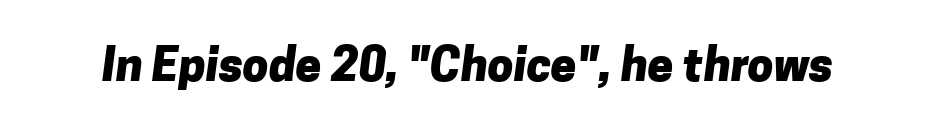
Q: Is the text bold? A: Yes.
Q: Is the typeface a serif or a sans-serif typeface? A: Sans-serif.
Q: Is the text underlined? A: No.
Q: Is the spacing between letters normal or unusually wide? A: Normal.
Q: Width (condensed, normal, or wide)? A: Normal.
Q: Stroke contrast? A: Low.
Q: x-height? A: Medium.
Q: Monospaced? A: No.
